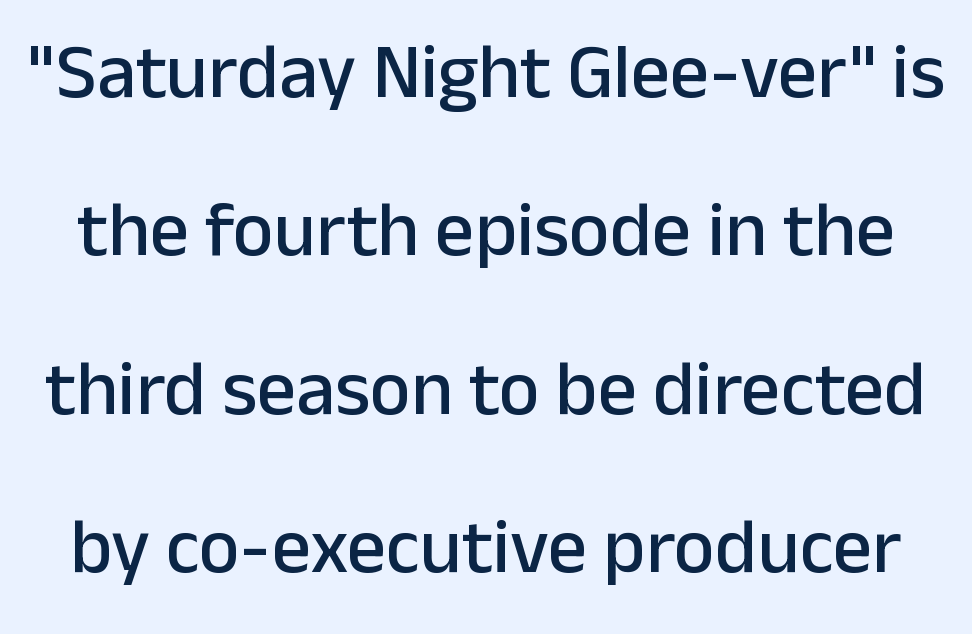
{"serif": "no", "italic": "no", "width": "normal", "stroke_contrast": "low", "x_height": "medium", "monospaced": "no", "underline": "no", "line_spacing": "loose", "line_spacing_ratio": 2.03, "letter_spacing": "normal", "letter_spacing_em": 0.0, "glyph_px": 78}
